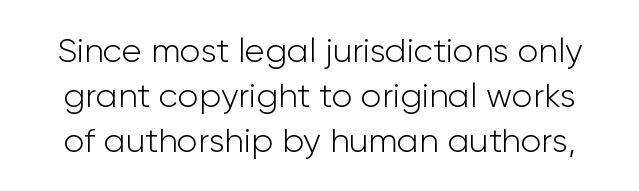
Q: Is the text bold? A: No.
Q: Is the text italic (slanted)? A: No, it is upright.
Q: Is the typeface a serif or a sans-serif typeface? A: Sans-serif.
Q: Is the text underlined? A: No.
Q: Is the spacing between letters normal or unusually wide? A: Normal.
Q: Is the spacing between lines tight, normal or loose? A: Normal.
Q: Width (condensed, normal, or wide)? A: Normal.
Q: Stroke contrast? A: Low.
Q: x-height? A: Medium.
Q: Monospaced? A: No.
